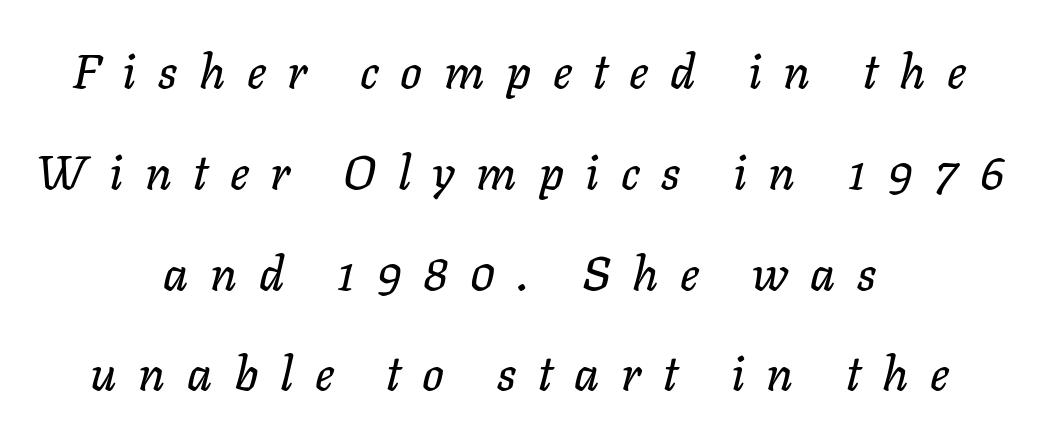
Q: Is the text italic (slanted)? A: Yes, it leans right by about 11 degrees.
Q: Is the text underlined? A: No.
Q: How is the paragraph aligned? A: Centered.
Q: Is the spacing between letters normal or unusually wide? A: Unusually wide.
Q: Is the spacing between lines tight, normal or loose? A: Loose.
Q: Width (condensed, normal, or wide)? A: Normal.
Q: Stroke contrast? A: Low.
Q: x-height? A: Medium.
Q: Monospaced? A: No.
